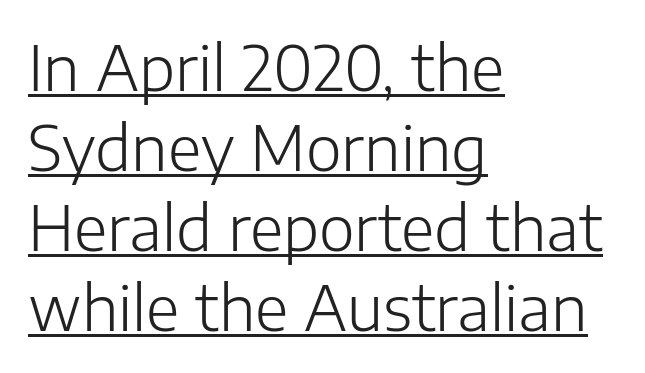
The image shows 61 px light sans-serif type, upright; set left-aligned, normal line spacing (1.31x), normal letter spacing, underlined; low stroke contrast and a medium x-height.
